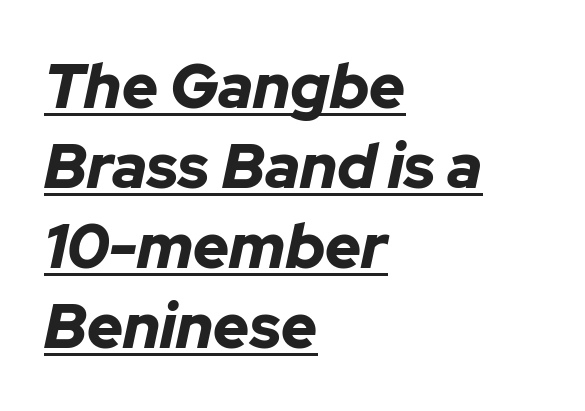
Q: Is the text bold? A: Yes.
Q: Is the text italic (slanted)? A: Yes, it leans right by about 12 degrees.
Q: Is the text underlined? A: Yes.
Q: How is the paragraph aligned? A: Left-aligned.
Q: Is the spacing between letters normal or unusually wide? A: Normal.
Q: Is the spacing between lines tight, normal or loose? A: Normal.
Q: Width (condensed, normal, or wide)? A: Normal.
Q: Stroke contrast? A: Low.
Q: x-height? A: Medium.
Q: Monospaced? A: No.
